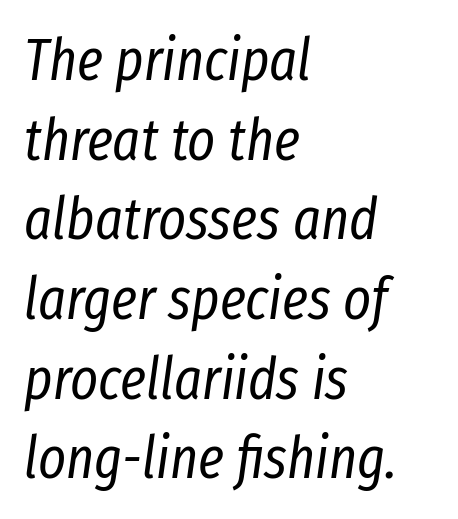
The image shows 59 px regular-weight, condensed type, italic (leaning right); set left-aligned, normal line spacing (1.35x), normal letter spacing, not underlined; low stroke contrast and a medium x-height.
